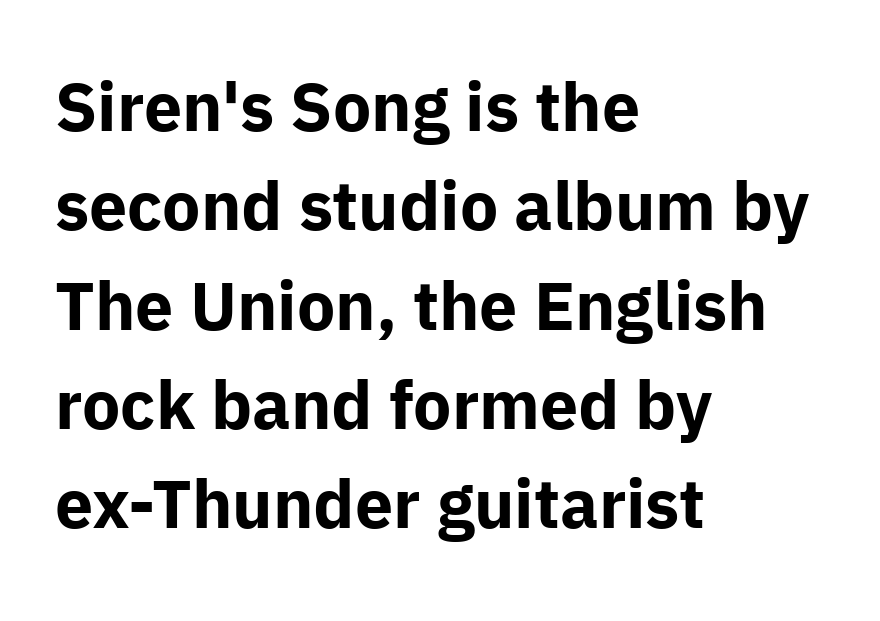
{"serif": "no", "italic": "no", "bold": "yes", "weight": "bold", "width": "normal", "stroke_contrast": "low", "x_height": "medium", "monospaced": "no", "underline": "no", "align": "left", "line_spacing": "normal", "line_spacing_ratio": 1.46, "letter_spacing": "normal", "letter_spacing_em": 0.0, "glyph_px": 68}
